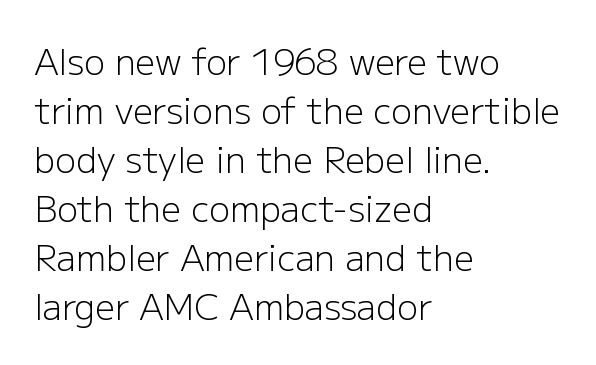
Q: Is the text bold? A: No.
Q: Is the text italic (slanted)? A: No, it is upright.
Q: Is the typeface a serif or a sans-serif typeface? A: Sans-serif.
Q: Is the text underlined? A: No.
Q: How is the paragraph aligned? A: Left-aligned.
Q: Is the spacing between letters normal or unusually wide? A: Normal.
Q: Is the spacing between lines tight, normal or loose? A: Normal.
Q: Width (condensed, normal, or wide)? A: Normal.
Q: Stroke contrast? A: Low.
Q: x-height? A: Medium.
Q: Monospaced? A: No.
